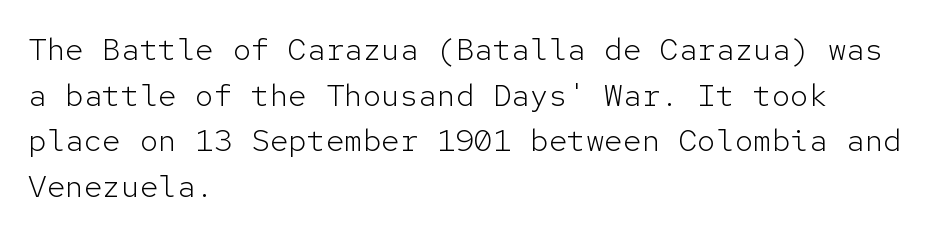
{"serif": "no", "italic": "no", "bold": "no", "weight": "light", "width": "normal", "stroke_contrast": "low", "x_height": "medium", "monospaced": "yes", "underline": "no", "align": "left", "line_spacing": "normal", "line_spacing_ratio": 1.47, "letter_spacing": "normal", "letter_spacing_em": 0.0, "glyph_px": 31}
